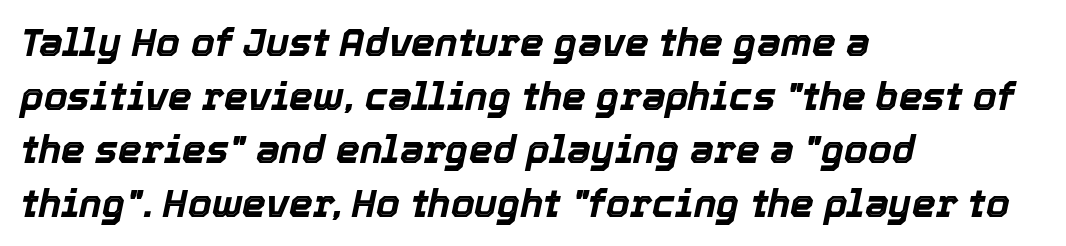
Q: Is the text bold? A: Yes.
Q: Is the text italic (slanted)? A: Yes, it leans right by about 12 degrees.
Q: Is the text underlined? A: No.
Q: How is the paragraph aligned? A: Left-aligned.
Q: Is the spacing between letters normal or unusually wide? A: Normal.
Q: Is the spacing between lines tight, normal or loose? A: Normal.
Q: Width (condensed, normal, or wide)? A: Normal.
Q: x-height? A: Medium.
Q: Monospaced? A: No.
